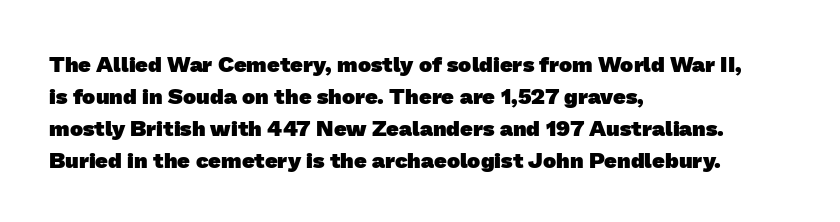
{"bold": "yes", "underline": "no", "align": "left", "line_spacing": "normal", "line_spacing_ratio": 1.45, "letter_spacing": "normal", "letter_spacing_em": 0.0, "glyph_px": 22}
